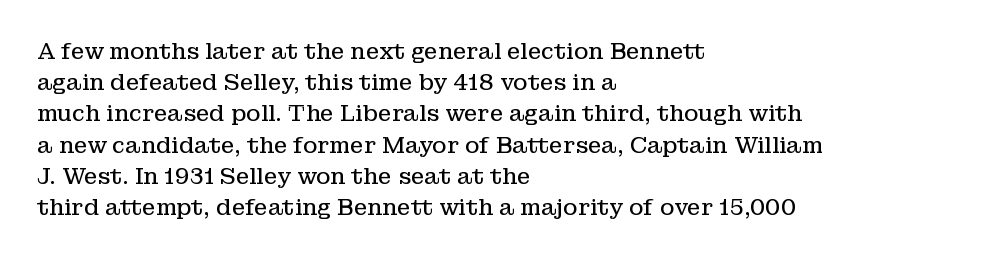
Q: Is the text bold? A: No.
Q: Is the text italic (slanted)? A: No, it is upright.
Q: Is the text underlined? A: No.
Q: How is the paragraph aligned? A: Left-aligned.
Q: Is the spacing between letters normal or unusually wide? A: Normal.
Q: Is the spacing between lines tight, normal or loose? A: Normal.
